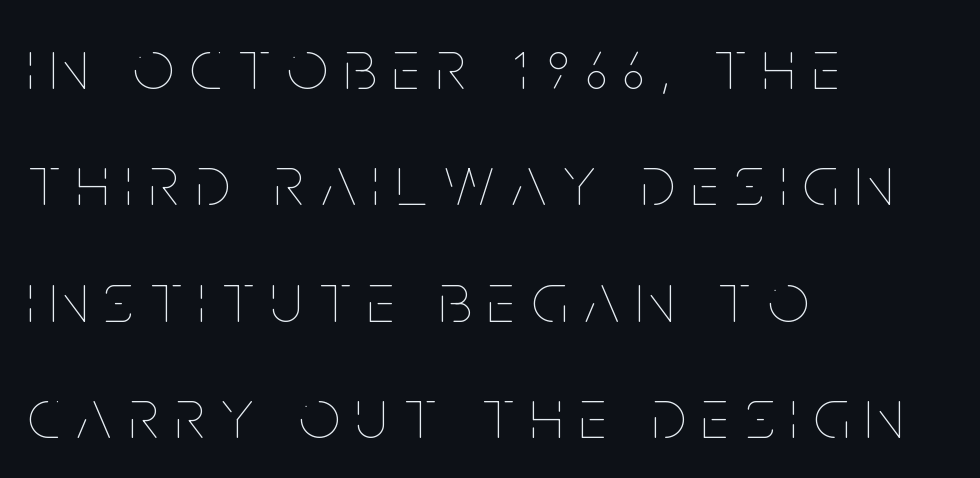
The image shows 71 px thin, condensed type, upright; set left-aligned, normal line spacing (1.64x), unusually wide letter spacing (+0.24 em), not underlined; low stroke contrast and a large x-height.
